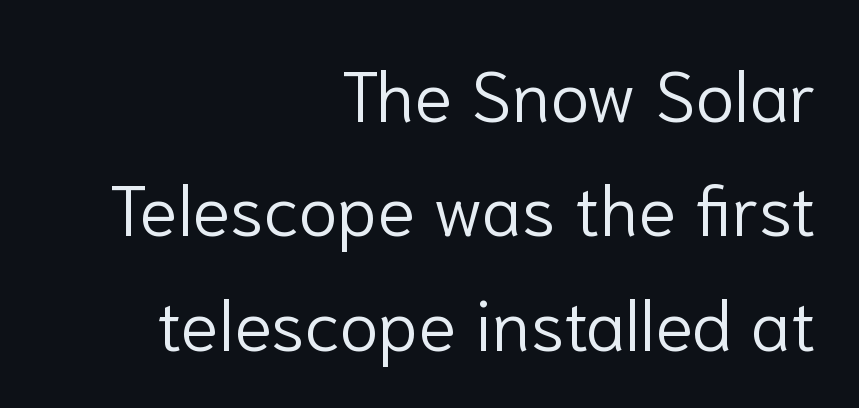
The font sits on the lighter half of the weight spectrum, regular included. Layout note: lines flush right. The face used here is proportionally spaced, like ordinary book or web type. Honestly, the letter spacing is just normal — you wouldn't notice it. Honestly, the row spacing looks completely unremarkable. Does the lettering tilt? It doesn't — this is upright.
